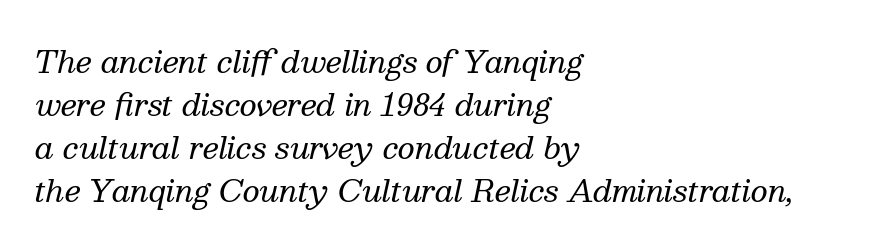
{"serif": "yes", "italic": "yes", "lean": "right", "slant_degrees": 13, "bold": "no", "weight": "regular", "width": "normal", "stroke_contrast": "medium", "x_height": "medium", "monospaced": "no", "underline": "no", "align": "left", "line_spacing": "normal", "line_spacing_ratio": 1.43, "letter_spacing": "normal", "letter_spacing_em": 0.0, "glyph_px": 30}
